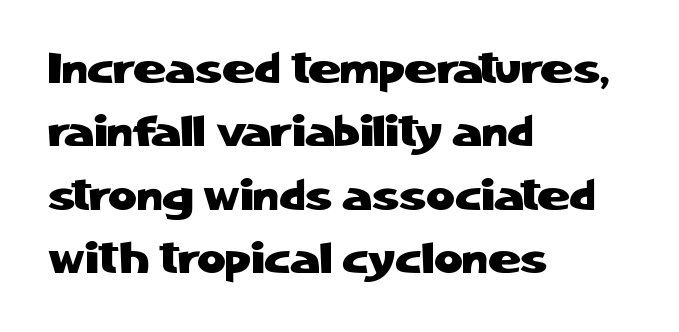
The image shows 44 px sans-serif type, upright; set left-aligned, normal line spacing (1.44x), normal letter spacing, not underlined; low stroke contrast and a medium x-height.
